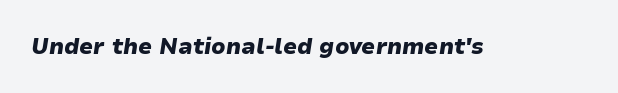
{"italic": "yes", "lean": "right", "slant_degrees": 9, "bold": "yes", "underline": "no", "letter_spacing": "normal", "letter_spacing_em": 0.0, "glyph_px": 22}
